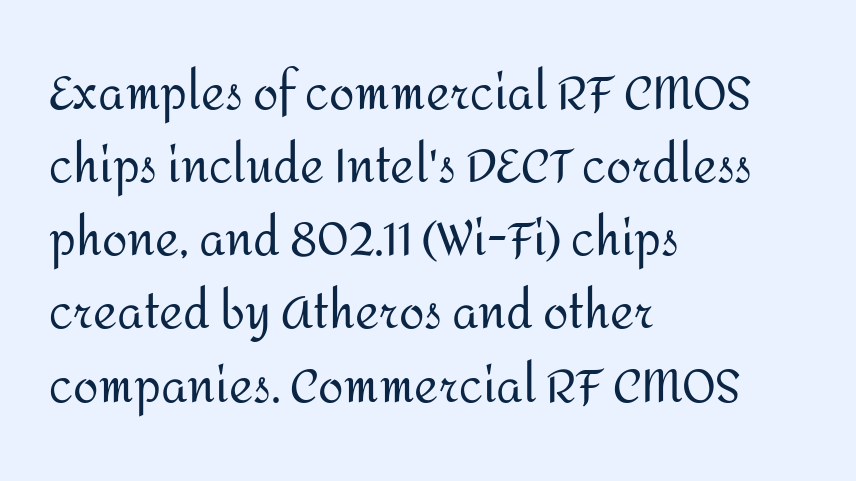
The image shows 46 px regular-weight sans-serif type, upright; set left-aligned, normal line spacing (1.59x), normal letter spacing, not underlined; medium stroke contrast and a medium x-height.
